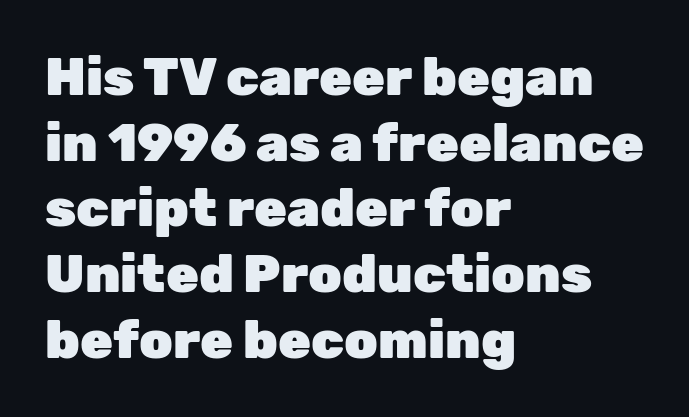
These lines are set flush left with a ragged right edge. Beneath every word, the page is bare. Unlike a traditional serif, this face leaves its strokes unadorned. Look at the stroke-to-counter ratio: heavy, a bold. Each letter keeps its own natural width here, so spacing adapts to shape. Inter-character spacing is left at the font's built-in metrics.
